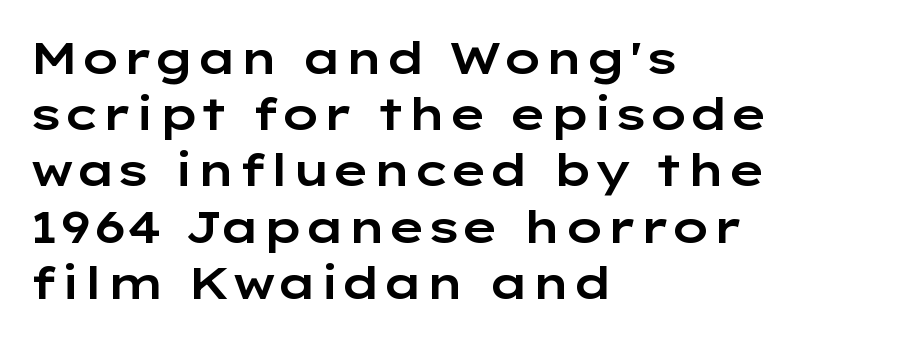
The image shows 45 px wide sans-serif type, upright; set left-aligned, normal line spacing (1.25x), normal letter spacing, not underlined; low stroke contrast and a medium x-height.
